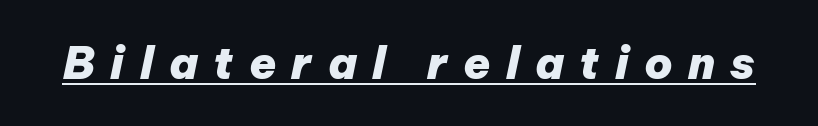
The image shows 44 px heavy type, italic (leaning right); set unusually wide letter spacing (+0.35 em), underlined; low stroke contrast and a medium x-height.
